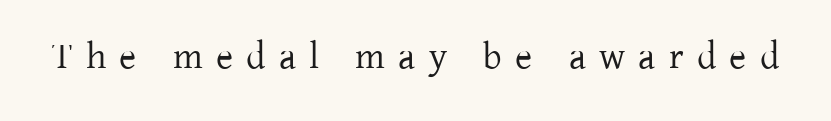
The rendering uses natural spacing where letterforms have individual widths. The tracking reads as deliberately expanded to a designer's eye. Unlike italic type, these characters show no tilt at all. This rendering features lettering with no underline. Note: serifs present on the glyphs.
